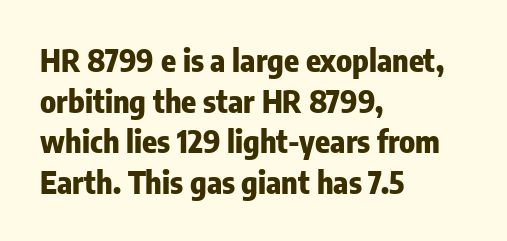
Q: Is the text bold? A: Yes.
Q: Is the text italic (slanted)? A: No, it is upright.
Q: Is the typeface a serif or a sans-serif typeface? A: Sans-serif.
Q: Is the text underlined? A: No.
Q: How is the paragraph aligned? A: Left-aligned.
Q: Is the spacing between letters normal or unusually wide? A: Normal.
Q: Is the spacing between lines tight, normal or loose? A: Normal.
Q: Width (condensed, normal, or wide)? A: Condensed.
Q: Stroke contrast? A: Low.
Q: x-height? A: Medium.
Q: Monospaced? A: No.
